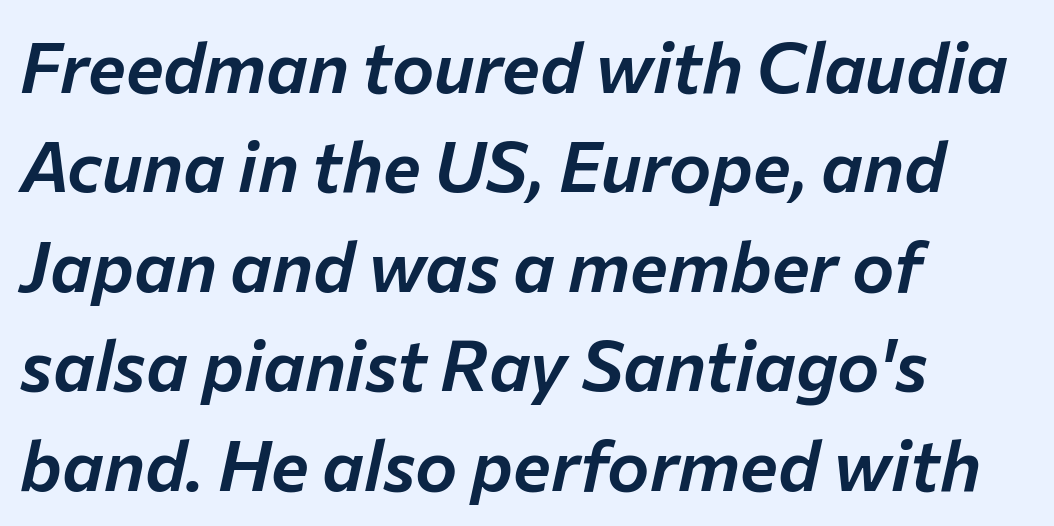
{"italic": "yes", "lean": "right", "slant_degrees": 12, "width": "normal", "stroke_contrast": "low", "x_height": "medium", "monospaced": "no", "underline": "no", "align": "left", "line_spacing": "normal", "line_spacing_ratio": 1.4, "letter_spacing": "normal", "letter_spacing_em": 0.0, "glyph_px": 71}
